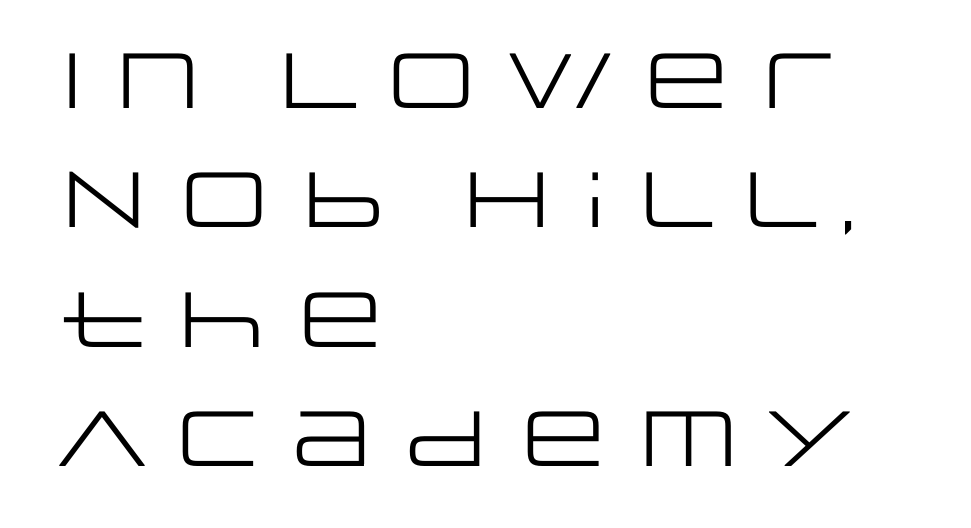
No chunkiness to these letters — they're not bold. Characters remain perfectly vertical along every line. Regarding leading, the lines here are spaced in the standard way. The letters advance in unequal steps, a hallmark of proportional type. Alignment: flush left.
